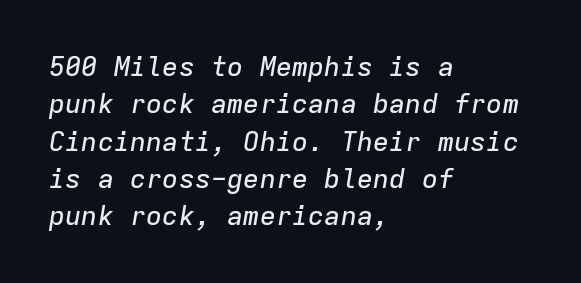
{"italic": "yes", "lean": "right", "slant_degrees": 9, "underline": "no", "align": "left", "line_spacing": "normal", "line_spacing_ratio": 1.38, "letter_spacing": "normal", "letter_spacing_em": 0.0, "glyph_px": 27}
